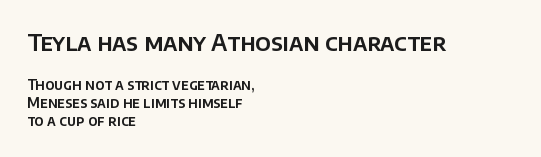
The image shows 23 px text type, upright; set left-aligned, normal line spacing (1.28x), normal letter spacing, not underlined; the first (top) block is 1.64x larger.
